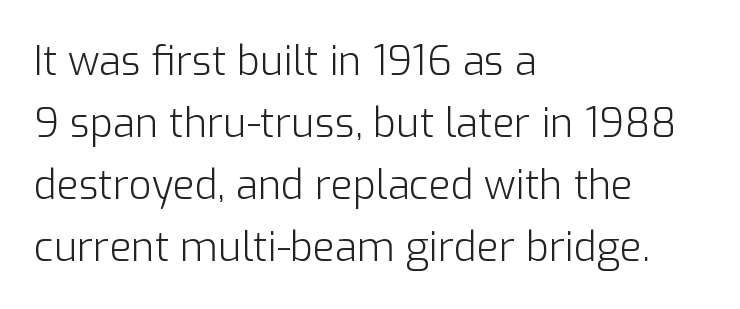
{"serif": "no", "italic": "no", "bold": "no", "weight": "light", "width": "normal", "stroke_contrast": "low", "x_height": "medium", "monospaced": "no", "underline": "no", "align": "left", "line_spacing": "normal", "line_spacing_ratio": 1.55, "letter_spacing": "normal", "letter_spacing_em": 0.0, "glyph_px": 40}
